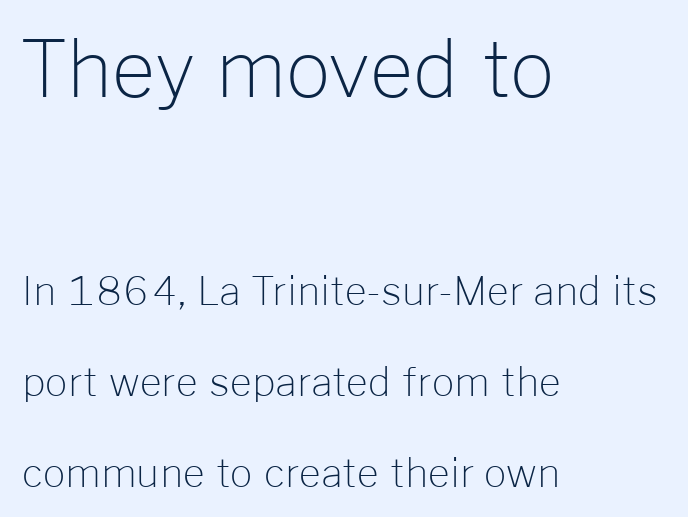
The letters in the upper block stand taller than those in the block below. Unlike a traditional serif, this face leaves its strokes unadorned. Italic? Not at all — the glyphs are vertical. Observe the ordinary spacing: letters are neighbours, not strangers. The lines are quadded left.
